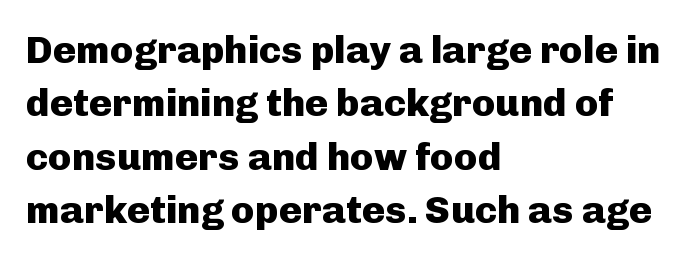
Q: Is the text bold? A: Yes.
Q: Is the text italic (slanted)? A: No, it is upright.
Q: Is the typeface a serif or a sans-serif typeface? A: Sans-serif.
Q: Is the text underlined? A: No.
Q: How is the paragraph aligned? A: Left-aligned.
Q: Is the spacing between letters normal or unusually wide? A: Normal.
Q: Is the spacing between lines tight, normal or loose? A: Normal.
Q: Width (condensed, normal, or wide)? A: Normal.
Q: Stroke contrast? A: Low.
Q: x-height? A: Medium.
Q: Monospaced? A: No.
